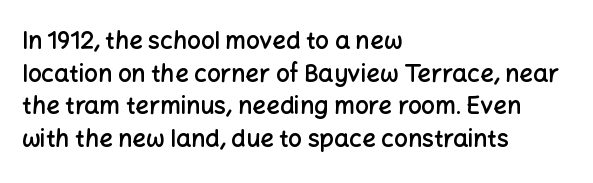
One glance says typical: line gaps are just what's usual. Tracking value appears to be zero — textbook default spacing. Tall strokes in this sample are plumb rather than angled. Firm but not heavy-handed strokes: this text is semibold.
